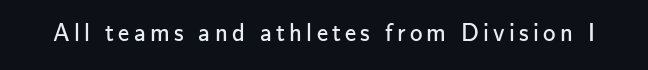
{"italic": "no", "bold": "no", "underline": "no", "glyph_px": 25}
